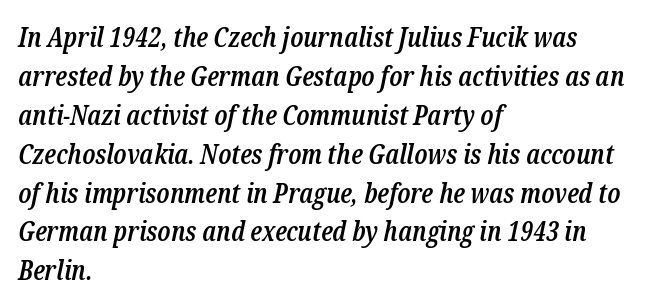
Q: Is the text bold? A: Semi-bold.
Q: Is the text italic (slanted)? A: Yes, it leans right by about 12 degrees.
Q: Is the text underlined? A: No.
Q: How is the paragraph aligned? A: Left-aligned.
Q: Is the spacing between letters normal or unusually wide? A: Normal.
Q: Is the spacing between lines tight, normal or loose? A: Normal.
